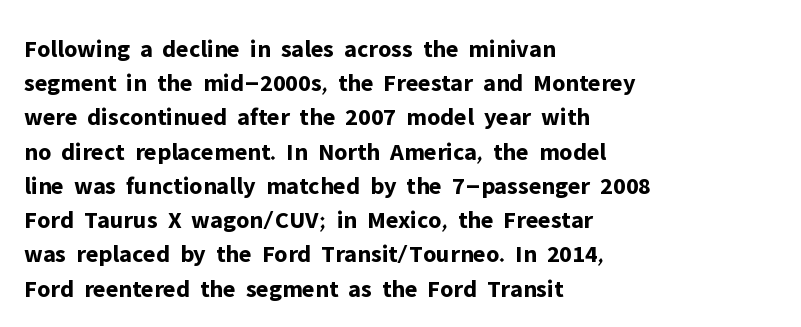
Q: Is the text bold? A: Yes.
Q: Is the text italic (slanted)? A: No, it is upright.
Q: Is the text underlined? A: No.
Q: How is the paragraph aligned? A: Left-aligned.
Q: Is the spacing between letters normal or unusually wide? A: Normal.
Q: Is the spacing between lines tight, normal or loose? A: Normal.
